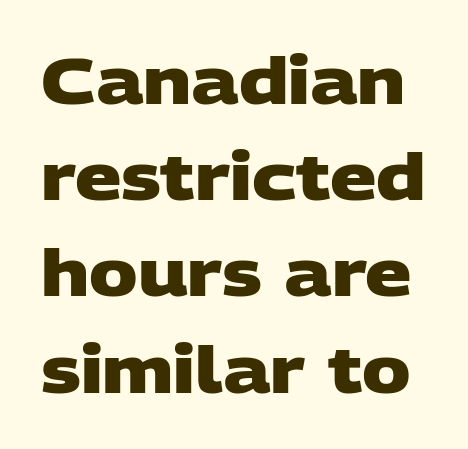
Is this a fixed-width face? No — the glyphs have proportional, varying widths. Letters rest on an invisible, unmarked baseline. In terms of letterspacing, this is plain default setting. Nope, no serifs anywhere on these letters. These lines sit exactly where default settings would place them.
